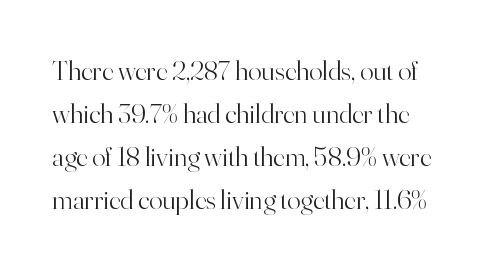
Does the leading feel generous? No, just average. Compared with typical body copy, the letter spacing here is the same. Type style note: has serifs. This sample uses an upright cut, with every glyph sitting square on the baseline. Is the stroke heavy? The answer is a plain regular-or-lighter.
